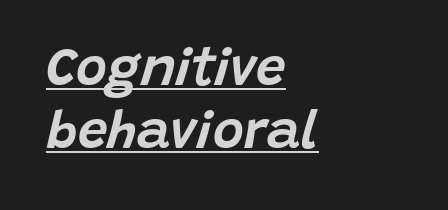
{"italic": "yes", "lean": "right", "slant_degrees": 15, "width": "normal", "stroke_contrast": "low", "x_height": "large", "monospaced": "no", "underline": "yes", "align": "left", "line_spacing_ratio": 1.19, "letter_spacing": "normal", "letter_spacing_em": 0.0, "glyph_px": 53}
